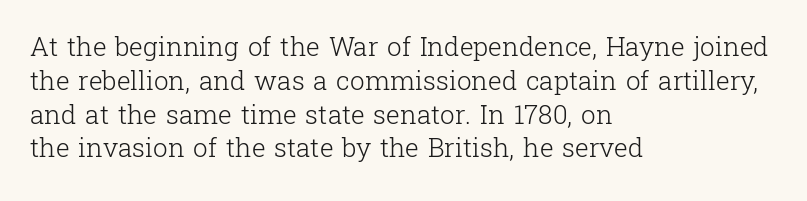
Q: Is the text bold? A: No.
Q: Is the text italic (slanted)? A: No, it is upright.
Q: Is the text underlined? A: No.
Q: How is the paragraph aligned? A: Left-aligned.
Q: Is the spacing between letters normal or unusually wide? A: Normal.
Q: Is the spacing between lines tight, normal or loose? A: Normal.
